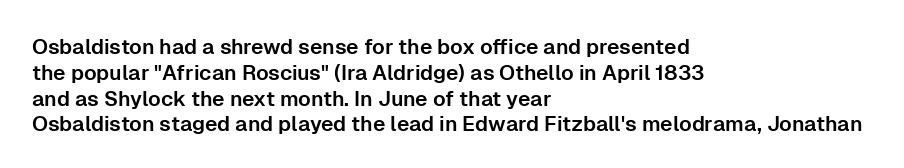
The image shows 21 px text type, upright; set left-aligned, line spacing 1.23x, normal letter spacing, not underlined.
